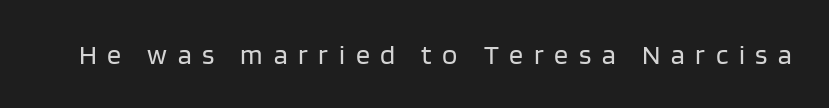
Q: Is the text bold? A: No.
Q: Is the text italic (slanted)? A: No, it is upright.
Q: Is the typeface a serif or a sans-serif typeface? A: Sans-serif.
Q: Is the text underlined? A: No.
Q: Is the spacing between letters normal or unusually wide? A: Unusually wide.
Q: Width (condensed, normal, or wide)? A: Normal.
Q: Stroke contrast? A: Low.
Q: x-height? A: Large.
Q: Monospaced? A: No.
